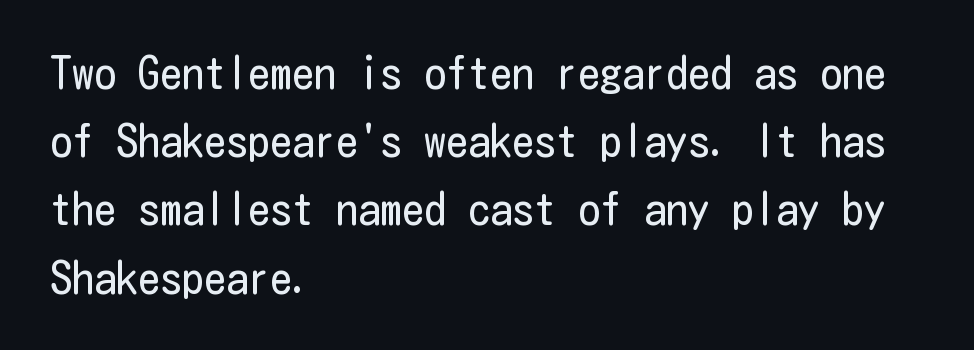
Q: Is the text bold? A: No.
Q: Is the text italic (slanted)? A: No, it is upright.
Q: Is the typeface a serif or a sans-serif typeface? A: Sans-serif.
Q: Is the text underlined? A: No.
Q: How is the paragraph aligned? A: Left-aligned.
Q: Is the spacing between letters normal or unusually wide? A: Normal.
Q: Is the spacing between lines tight, normal or loose? A: Normal.
Q: Width (condensed, normal, or wide)? A: Condensed.
Q: Stroke contrast? A: Low.
Q: x-height? A: Medium.
